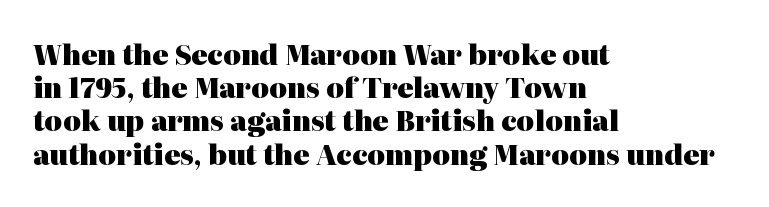
The image shows 27 px bold type, upright; set left-aligned, line spacing 1.23x, normal letter spacing, not underlined.
